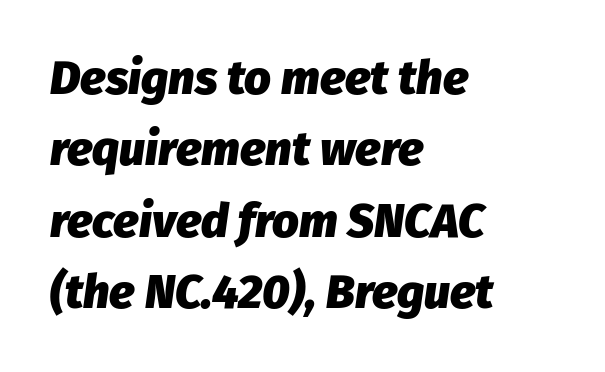
The image shows 47 px heavy type, italic (leaning right); set left-aligned, normal line spacing (1.52x), normal letter spacing, not underlined; low stroke contrast and a medium x-height.
